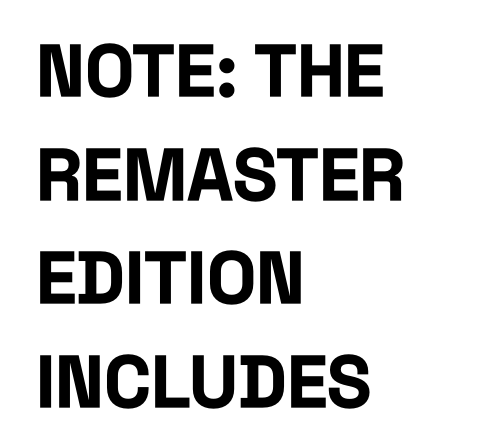
Q: Is the text bold? A: Yes.
Q: Is the text italic (slanted)? A: No, it is upright.
Q: Is the typeface a serif or a sans-serif typeface? A: Sans-serif.
Q: Is the text underlined? A: No.
Q: How is the paragraph aligned? A: Left-aligned.
Q: Is the spacing between letters normal or unusually wide? A: Normal.
Q: Is the spacing between lines tight, normal or loose? A: Normal.
Q: Width (condensed, normal, or wide)? A: Condensed.
Q: Stroke contrast? A: Low.
Q: x-height? A: Large.
Q: Monospaced? A: No.
